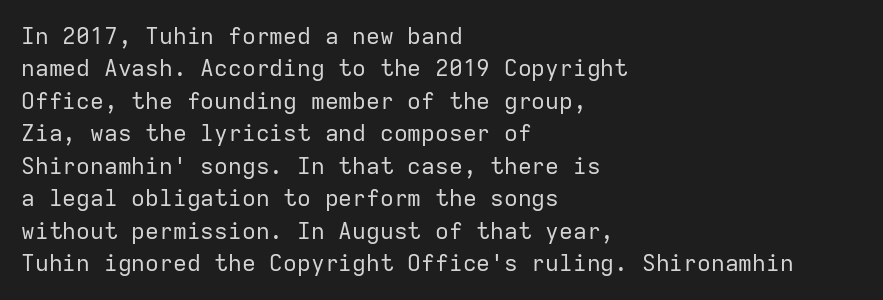
The tracking reads as untouched default to a designer's eye. Layout note: lines flush left. Students, observe: this is what conventionally led text looks like. Underline: absent.
